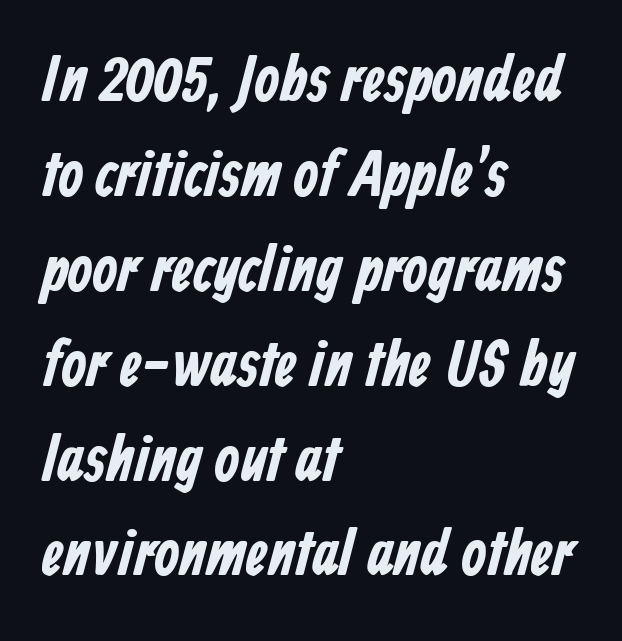
The image shows 65 px bold, condensed sans-serif type; set left-aligned, normal line spacing (1.46x), normal letter spacing, not underlined; low stroke contrast and a medium x-height.
